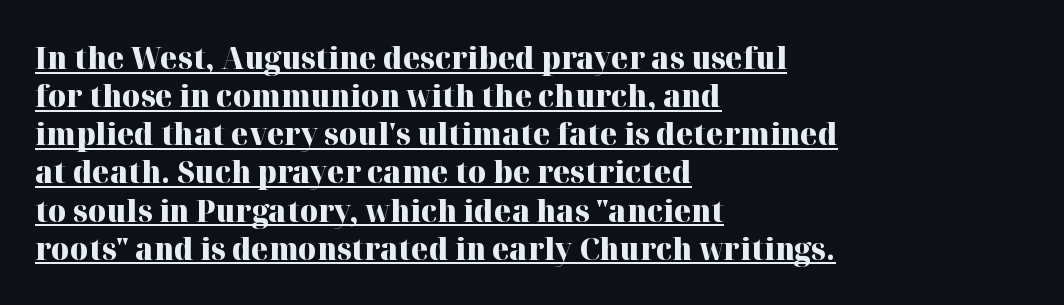
The image shows 31 px heavy serif type, upright; set left-aligned, line spacing 1.23x, normal letter spacing, underlined; high stroke contrast and a medium x-height.
